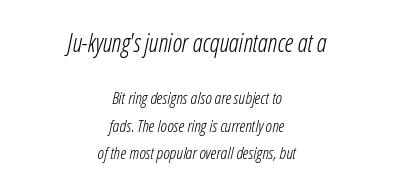
{"italic": "yes", "lean": "right", "slant_degrees": 12, "bold": "no", "underline": "no", "align": "center", "line_spacing": "normal", "line_spacing_ratio": 1.61, "letter_spacing": "normal", "letter_spacing_em": 0.0, "larger_block": "first", "size_ratio": 1.47, "glyph_px": 25}
